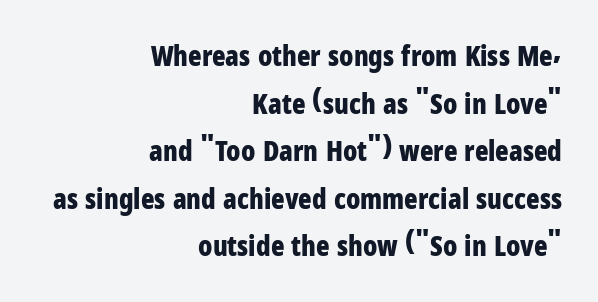
Q: Is the text bold? A: Yes.
Q: Is the text italic (slanted)? A: No, it is upright.
Q: Is the typeface a serif or a sans-serif typeface? A: Sans-serif.
Q: Is the text underlined? A: No.
Q: How is the paragraph aligned? A: Right-aligned.
Q: Is the spacing between letters normal or unusually wide? A: Normal.
Q: Is the spacing between lines tight, normal or loose? A: Normal.
Q: Width (condensed, normal, or wide)? A: Condensed.
Q: Stroke contrast? A: Low.
Q: x-height? A: Medium.
Q: Monospaced? A: No.
